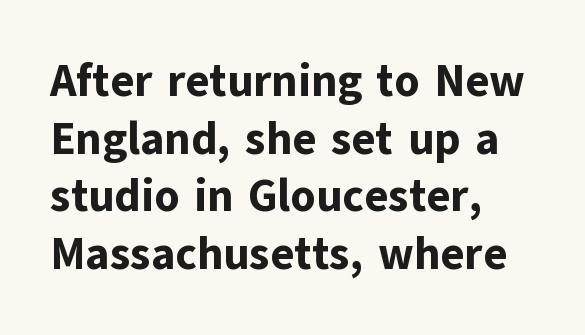
The image shows 45 px bold sans-serif type, upright; set left-aligned, normal line spacing (1.28x), normal letter spacing, not underlined; low stroke contrast and a medium x-height.
